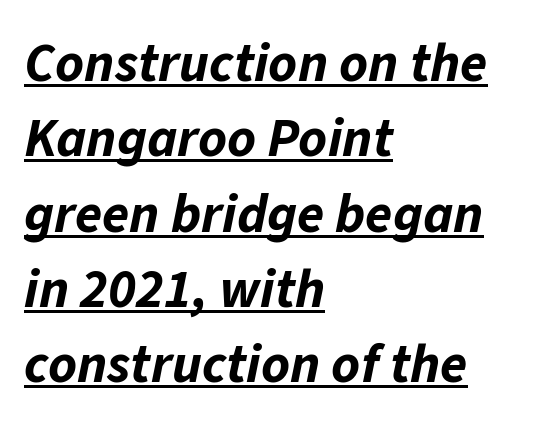
Slanted lettering throughout. If you drew a ruler down the left edge, every line would touch it. These lines carry a lot of weight — the face is fully bold. The block of text has a typical density, with ordinary space between rows.
